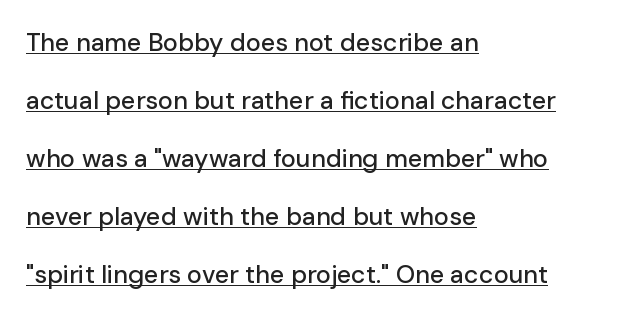
{"italic": "no", "underline": "yes", "align": "left", "line_spacing": "loose", "line_spacing_ratio": 2.32, "letter_spacing": "normal", "letter_spacing_em": 0.0, "glyph_px": 25}
